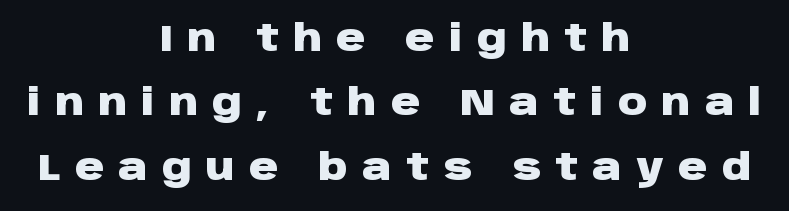
Q: Is the text bold? A: Yes.
Q: Is the text italic (slanted)? A: No, it is upright.
Q: Is the typeface a serif or a sans-serif typeface? A: Sans-serif.
Q: Is the text underlined? A: No.
Q: How is the paragraph aligned? A: Centered.
Q: Is the spacing between letters normal or unusually wide? A: Unusually wide.
Q: Width (condensed, normal, or wide)? A: Wide.
Q: Stroke contrast? A: Low.
Q: x-height? A: Large.
Q: Monospaced? A: No.
